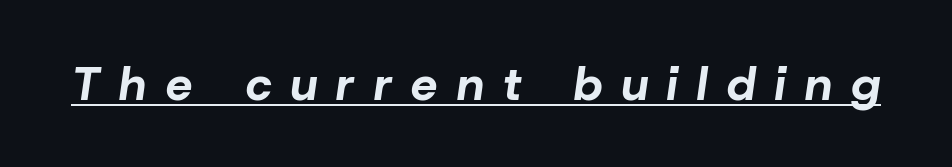
{"italic": "yes", "lean": "right", "slant_degrees": 8, "bold": "yes", "weight": "bold", "width": "normal", "stroke_contrast": "low", "x_height": "medium", "monospaced": "no", "underline": "yes", "letter_spacing": "wide", "letter_spacing_em": 0.42, "glyph_px": 47}
